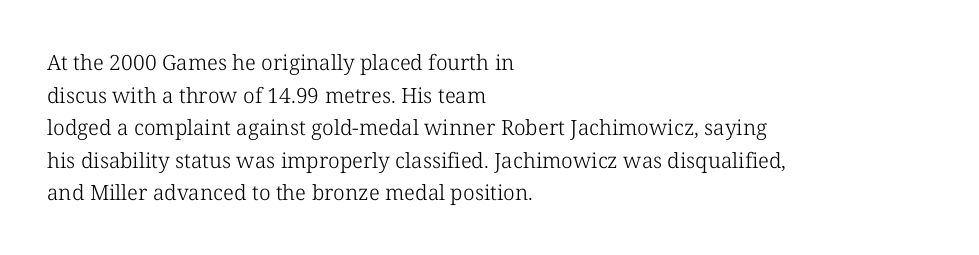
{"italic": "no", "bold": "no", "underline": "no", "align": "left", "line_spacing": "normal", "line_spacing_ratio": 1.55, "letter_spacing": "normal", "letter_spacing_em": 0.0, "glyph_px": 21}
